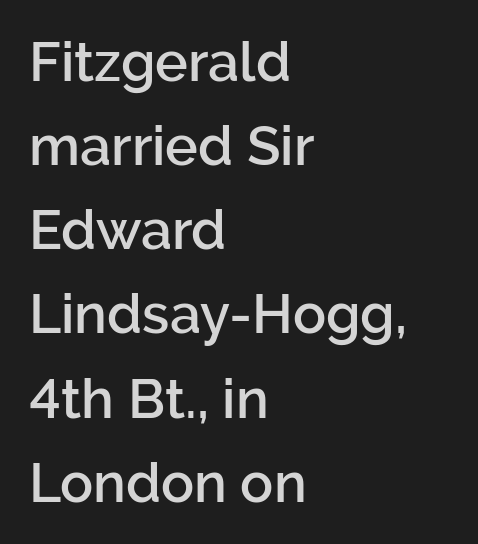
Students, this is semibold: more ink than regular, less than bold. Is there much room between lines? A standard amount, neither cramped nor airy. A typesetter would mark this as roman, not italic. Is this a sans? Yes — the strokes have no serifs. The tracking reads as untouched default to a designer's eye.
